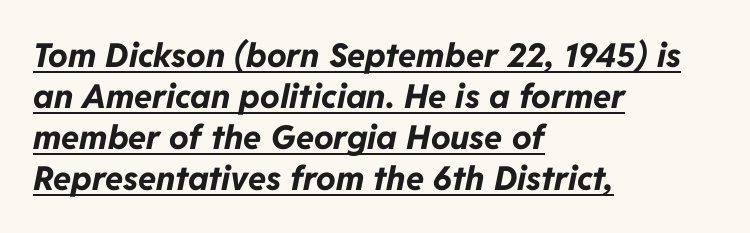
Q: Is the text bold? A: Yes.
Q: Is the text italic (slanted)? A: Yes, it leans right by about 11 degrees.
Q: Is the text underlined? A: Yes.
Q: How is the paragraph aligned? A: Left-aligned.
Q: Is the spacing between letters normal or unusually wide? A: Normal.
Q: Width (condensed, normal, or wide)? A: Normal.
Q: Stroke contrast? A: Low.
Q: x-height? A: Medium.
Q: Monospaced? A: No.
